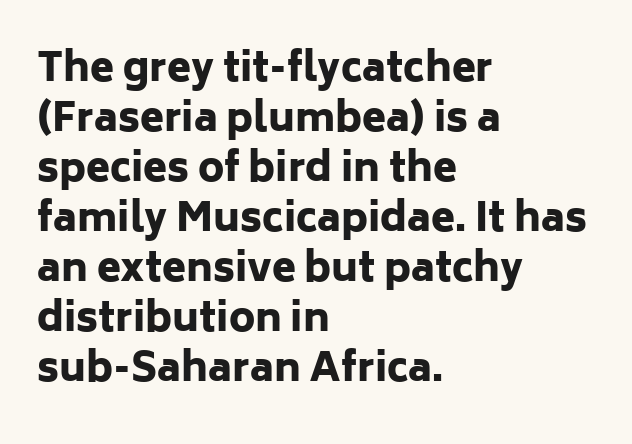
Q: Is the text bold? A: Yes.
Q: Is the text italic (slanted)? A: No, it is upright.
Q: Is the typeface a serif or a sans-serif typeface? A: Sans-serif.
Q: Is the text underlined? A: No.
Q: How is the paragraph aligned? A: Left-aligned.
Q: Is the spacing between letters normal or unusually wide? A: Normal.
Q: Is the spacing between lines tight, normal or loose? A: Normal.
Q: Width (condensed, normal, or wide)? A: Normal.
Q: Stroke contrast? A: Low.
Q: x-height? A: Medium.
Q: Monospaced? A: No.
